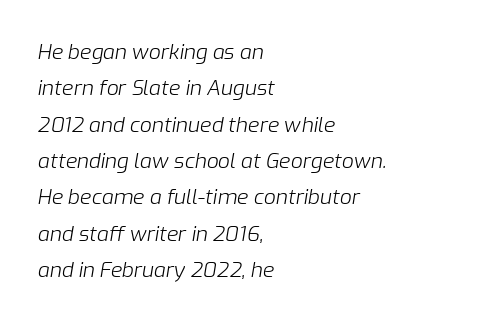
{"italic": "yes", "lean": "right", "slant_degrees": 9, "bold": "no", "underline": "no", "align": "left", "line_spacing_ratio": 1.73, "letter_spacing": "normal", "letter_spacing_em": 0.0, "glyph_px": 21}
